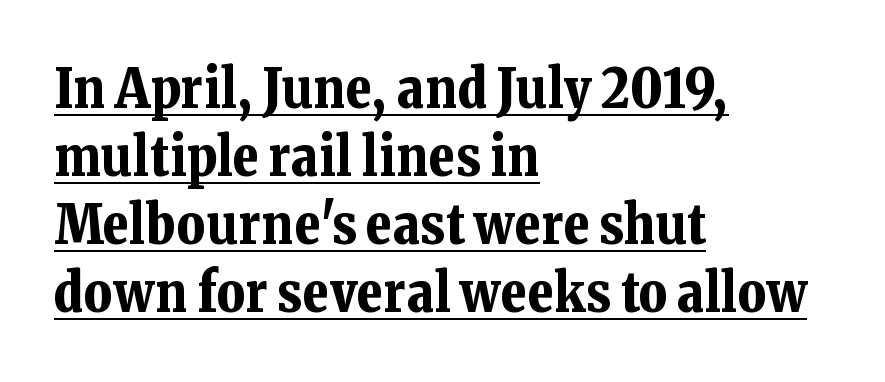
The image shows 54 px bold serif type, upright; set left-aligned, normal line spacing (1.26x), normal letter spacing, underlined; low stroke contrast and a medium x-height.
